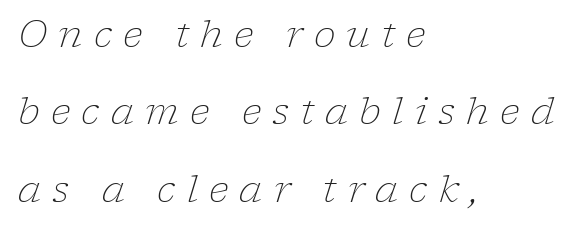
The gaps between neighbouring characters are conspicuously large. A great deal of white space separates one row of letters from the next. The typeface has the unassuming heft of standard copy or less. Every row of glyphs begins at an identical x-position on the left. These lines were composed using italics.
